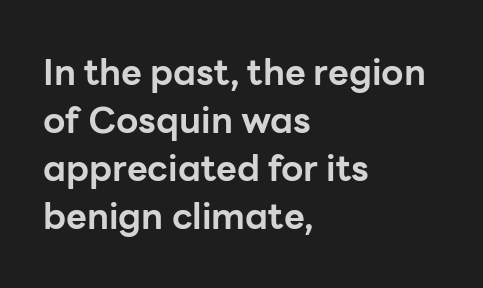
Q: Is the text bold? A: Yes.
Q: Is the text italic (slanted)? A: No, it is upright.
Q: Is the typeface a serif or a sans-serif typeface? A: Sans-serif.
Q: Is the text underlined? A: No.
Q: How is the paragraph aligned? A: Left-aligned.
Q: Is the spacing between letters normal or unusually wide? A: Normal.
Q: Is the spacing between lines tight, normal or loose? A: Normal.
Q: Width (condensed, normal, or wide)? A: Normal.
Q: Stroke contrast? A: Low.
Q: x-height? A: Medium.
Q: Monospaced? A: No.
